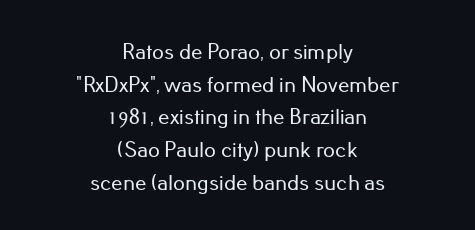
Q: Is the text italic (slanted)? A: No, it is upright.
Q: Is the text underlined? A: No.
Q: How is the paragraph aligned? A: Centered.
Q: Is the spacing between letters normal or unusually wide? A: Normal.
Q: Is the spacing between lines tight, normal or loose? A: Normal.
